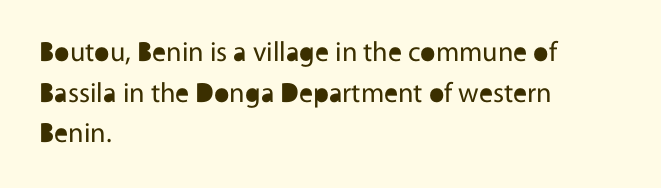
{"serif": "no", "italic": "no", "bold": "no", "weight": "regular", "width": "normal", "x_height": "medium", "monospaced": "no", "underline": "no", "align": "left", "line_spacing": "normal", "line_spacing_ratio": 1.45, "letter_spacing": "normal", "letter_spacing_em": 0.0, "glyph_px": 28}
